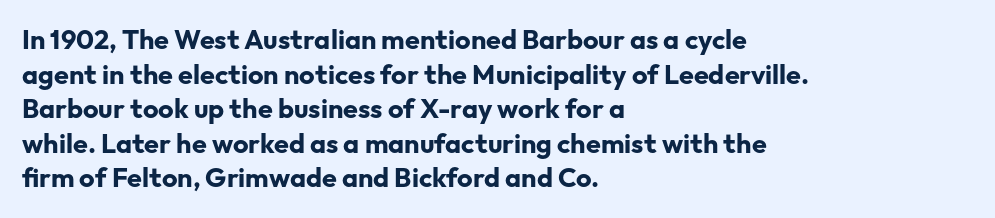
Compared with typical body copy, the letter spacing here is the same. The setting favours the left margin, as ordinary paragraphs usually do. Heft: maximum for text — a bold. Beneath every word, the page is bare. Successive baselines arrive at the customary interval. These lines were composed using upright roman letters.
